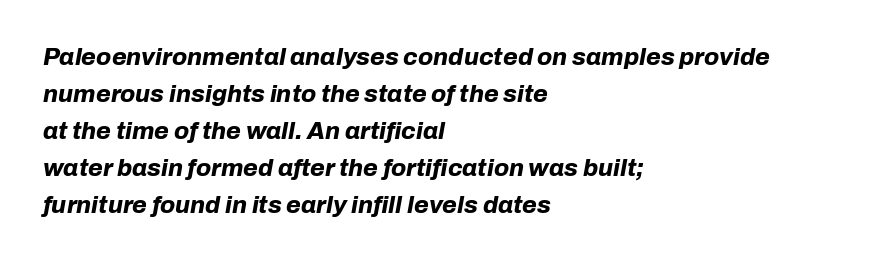
Strokes here are thick enough to call this a true bold. Descenders are the only things crossing below the line. The setting favours the left margin, as ordinary paragraphs usually do. Spacing between characters is what you'd get straight out of the box. Quick note: interline space is typical. Slant detected: the letters are inclined.
